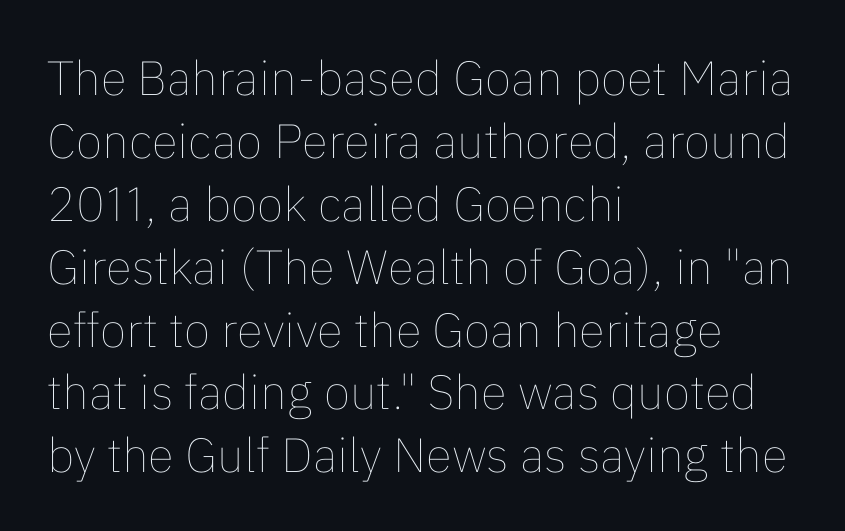
Q: Is the text bold? A: No.
Q: Is the text italic (slanted)? A: No, it is upright.
Q: Is the text underlined? A: No.
Q: How is the paragraph aligned? A: Left-aligned.
Q: Is the spacing between letters normal or unusually wide? A: Normal.
Q: Is the spacing between lines tight, normal or loose? A: Normal.
Q: Width (condensed, normal, or wide)? A: Normal.
Q: Stroke contrast? A: Low.
Q: x-height? A: Medium.
Q: Monospaced? A: No.
